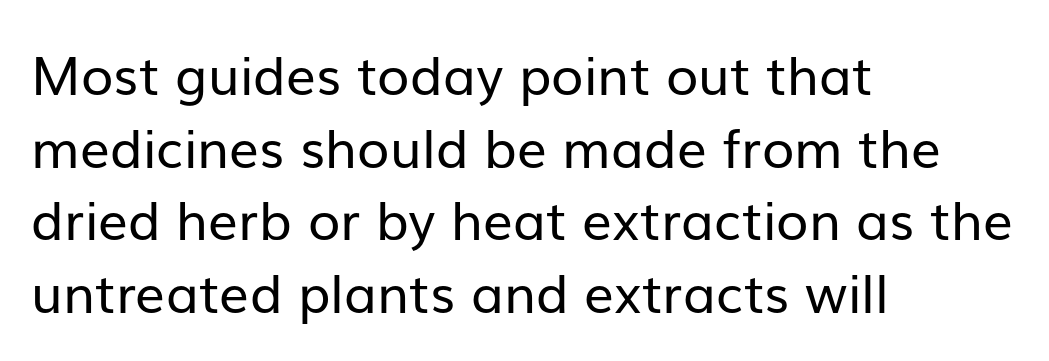
Grotesque or geometric, the face here clearly has no serifs. Letters rest on an invisible, unmarked baseline. Baseline-to-baseline distance is the conventional proportion of letter height. This rendering uses left alignment, leaving the right contour irregular.
